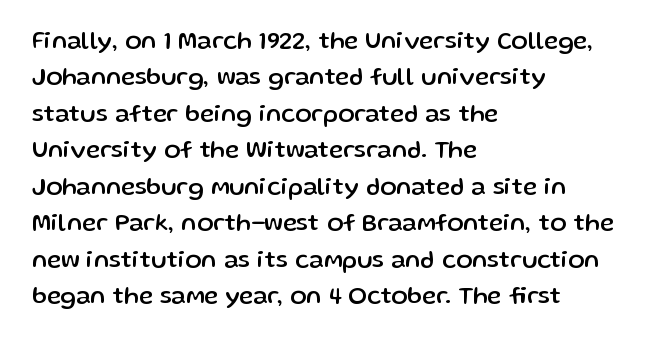
Q: Is the text italic (slanted)? A: No, it is upright.
Q: Is the text underlined? A: No.
Q: How is the paragraph aligned? A: Left-aligned.
Q: Is the spacing between letters normal or unusually wide? A: Normal.
Q: Is the spacing between lines tight, normal or loose? A: Normal.
